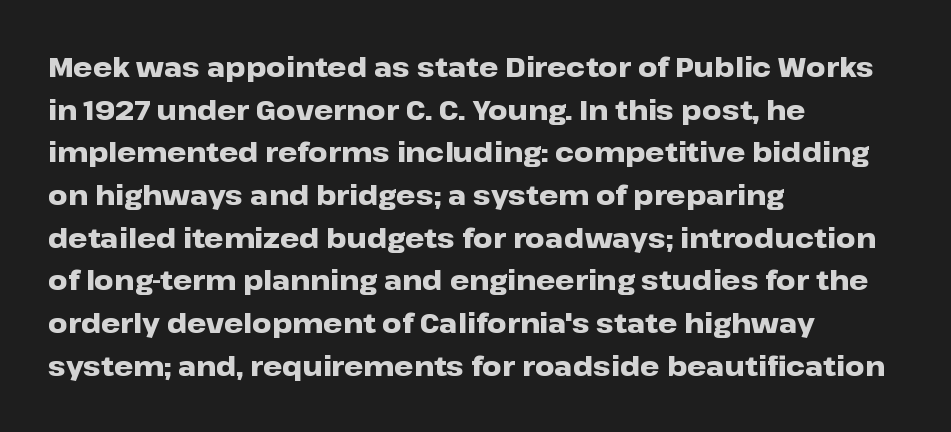
Typesetter's note: full bold, strokes at maximum text heaviness. Compared with typical paragraphs, the rows here are spaced about the same. Layout note: lines flush left. The passage shown is not underscored anywhere.
